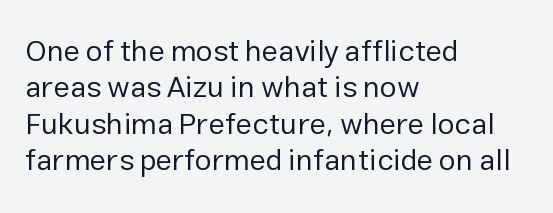
Q: Is the text bold? A: No.
Q: Is the text italic (slanted)? A: No, it is upright.
Q: Is the typeface a serif or a sans-serif typeface? A: Sans-serif.
Q: Is the text underlined? A: No.
Q: How is the paragraph aligned? A: Left-aligned.
Q: Is the spacing between letters normal or unusually wide? A: Normal.
Q: Width (condensed, normal, or wide)? A: Normal.
Q: Stroke contrast? A: Low.
Q: x-height? A: Medium.
Q: Monospaced? A: No.
